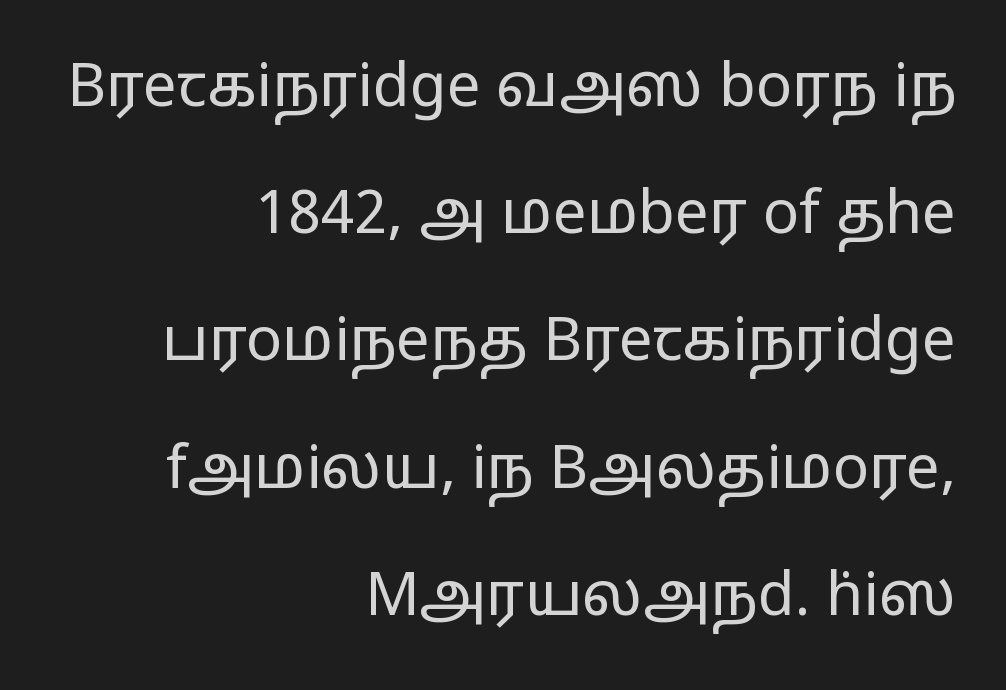
The typography opts for an upright posture over an oblique one. Just letters on the line, the space beneath them empty. The lines in this sample share a right terminus and differ only in where they begin. Caption: face not bold, strokes unweighted. These lines are composed in type without serifs.
